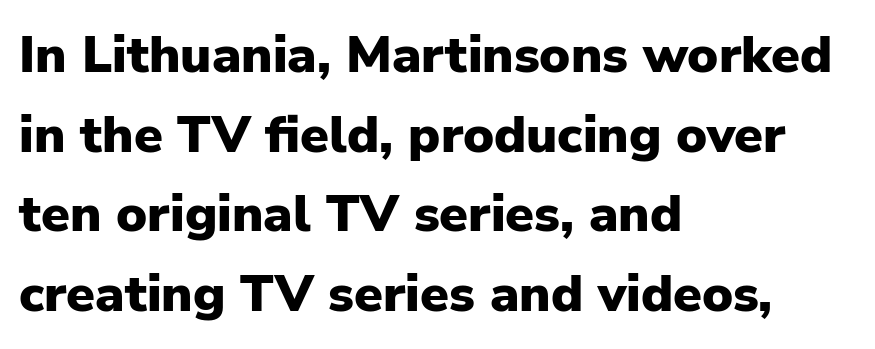
Where is the straight margin? On the left. These lines are rendered in a variable-pitch font. How would I describe the line gaps? Plain and ordinary. Quick note: not italic, upright. The letters are bold, with thick, heavy strokes. Type without underlining.
